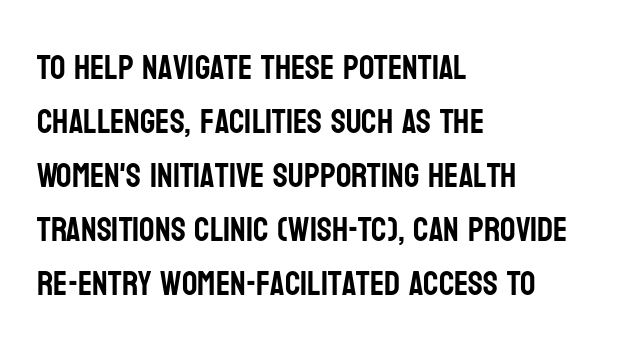
{"serif": "no", "italic": "no", "width": "condensed", "stroke_contrast": "low", "x_height": "large", "monospaced": "no", "underline": "no", "align": "left", "line_spacing": "normal", "line_spacing_ratio": 1.59, "letter_spacing": "normal", "letter_spacing_em": 0.0, "glyph_px": 34}
